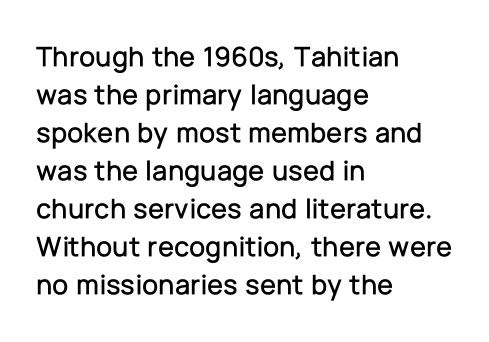
{"serif": "no", "italic": "no", "width": "normal", "stroke_contrast": "low", "x_height": "medium", "monospaced": "no", "underline": "no", "align": "left", "line_spacing": "normal", "line_spacing_ratio": 1.31, "letter_spacing": "normal", "letter_spacing_em": 0.0, "glyph_px": 29}
